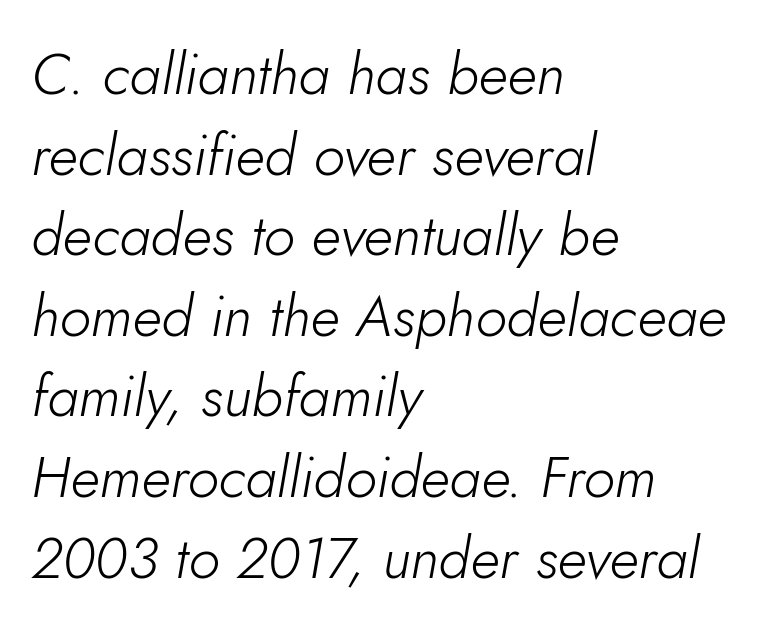
The face used here has a pronounced slope to its letters. A quiet, ordinary-to-light weight characterises the typeface. Here the glyphs are tracked normally, forming tight word shapes. Each row of text sits above clean, open space. Looks like regular typesetting: each glyph gets only the width it needs. Layout note: lines flush left.
